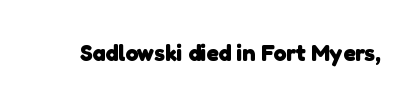
{"bold": "yes", "underline": "no", "letter_spacing": "normal", "letter_spacing_em": 0.0, "glyph_px": 23}
